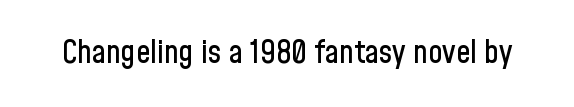
The image shows 32 px condensed sans-serif type, upright; set normal letter spacing, not underlined; low stroke contrast and a medium x-height.
